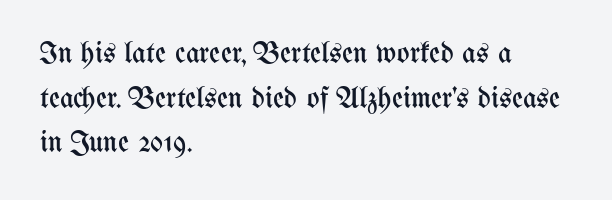
Q: Is the text bold? A: No.
Q: Is the text italic (slanted)? A: No, it is upright.
Q: Is the text underlined? A: No.
Q: How is the paragraph aligned? A: Left-aligned.
Q: Is the spacing between letters normal or unusually wide? A: Normal.
Q: Is the spacing between lines tight, normal or loose? A: Normal.
Q: Width (condensed, normal, or wide)? A: Condensed.
Q: Stroke contrast? A: Medium.
Q: x-height? A: Medium.
Q: Monospaced? A: No.
